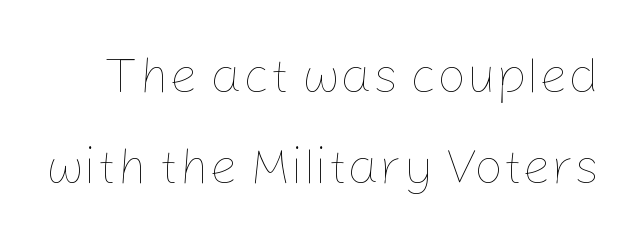
Q: Is the text bold? A: No.
Q: Is the text italic (slanted)? A: No, it is upright.
Q: Is the text underlined? A: No.
Q: Is the spacing between letters normal or unusually wide? A: Normal.
Q: Width (condensed, normal, or wide)? A: Normal.
Q: Stroke contrast? A: Low.
Q: x-height? A: Medium.
Q: Monospaced? A: No.
